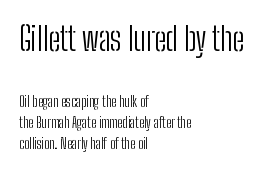
Q: Is the text bold? A: No.
Q: Is the text italic (slanted)? A: No, it is upright.
Q: Is the typeface a serif or a sans-serif typeface? A: Sans-serif.
Q: Is the text underlined? A: No.
Q: How is the paragraph aligned? A: Left-aligned.
Q: Is the spacing between letters normal or unusually wide? A: Normal.
Q: Is the spacing between lines tight, normal or loose? A: Normal.
Q: Which block of text is set in a larger size, the first (top) or the second (bottom)? A: The first (top) one.
Q: Width (condensed, normal, or wide)? A: Condensed.
Q: Stroke contrast? A: Low.
Q: x-height? A: Medium.
Q: Monospaced? A: No.
